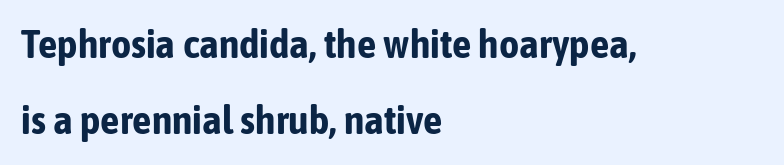
The image shows 39 px bold, condensed sans-serif type, upright; set left-aligned, loose line spacing (1.95x), normal letter spacing, not underlined; low stroke contrast and a medium x-height.
